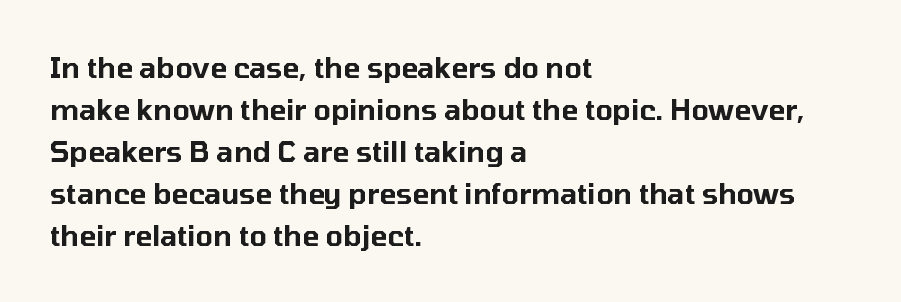
The image shows 28 px sans-serif type, upright; set left-aligned, normal line spacing (1.5x), normal letter spacing, not underlined; low stroke contrast and a medium x-height.
